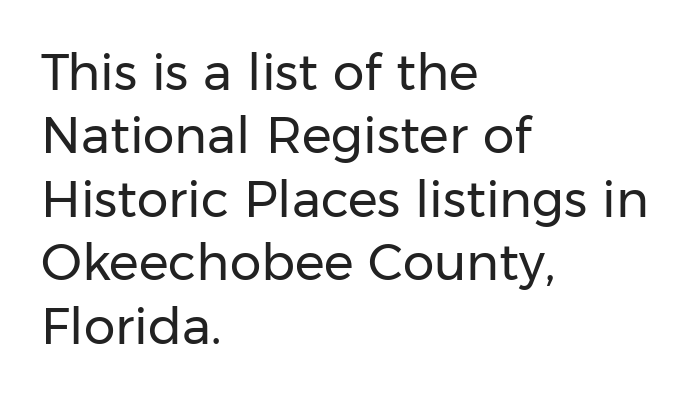
Q: Is the text bold? A: No.
Q: Is the text italic (slanted)? A: No, it is upright.
Q: Is the typeface a serif or a sans-serif typeface? A: Sans-serif.
Q: Is the text underlined? A: No.
Q: How is the paragraph aligned? A: Left-aligned.
Q: Is the spacing between letters normal or unusually wide? A: Normal.
Q: Is the spacing between lines tight, normal or loose? A: Normal.
Q: Width (condensed, normal, or wide)? A: Normal.
Q: Stroke contrast? A: Low.
Q: x-height? A: Medium.
Q: Monospaced? A: No.
